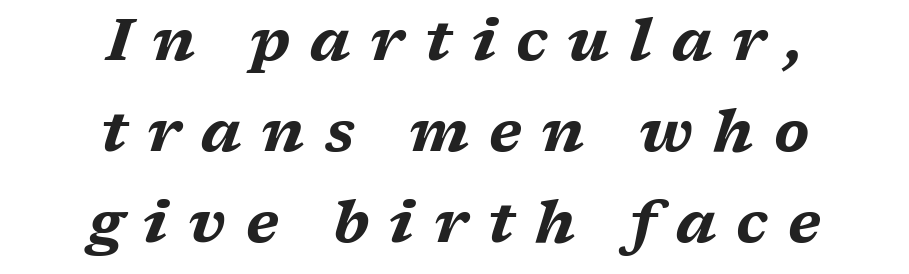
Display-style spreading of the glyphs; the letterfit is very open. Unmarked baselines from the first word to the last. The rendering uses a bold face; every stroke is thick and dark. These lines are rendered in a variable-pitch font.
